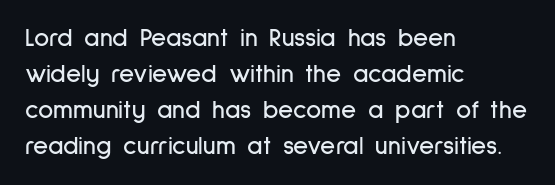
This is roman type, the default non-slanted kind. Standard letterfit; no display-style spreading of the glyphs. Evenly set lines give the paragraph a standard silhouette. The specimen omits any rule beneath the text block's lines. The paragraph shown leans on its left margin.
